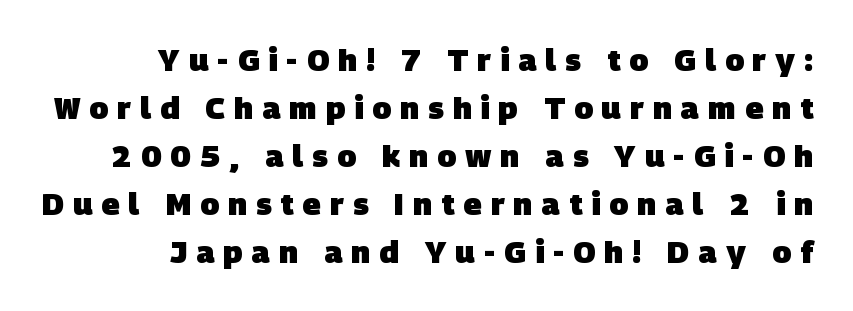
Each line ends at the same right margin while the left side varies. Loose tracking; the words dissolve into strings of separated letters. Summary of weight: heavy, a full bold. Proportional: the letters do not fall into vertical columns.
